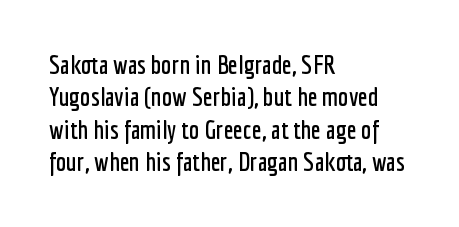
{"italic": "no", "underline": "no", "align": "left", "line_spacing": "normal", "line_spacing_ratio": 1.25, "letter_spacing": "normal", "letter_spacing_em": 0.0, "glyph_px": 26}
